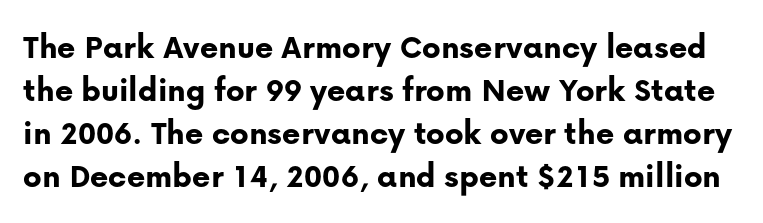
The image shows 35 px bold sans-serif type, upright; set line spacing 1.23x, normal letter spacing, not underlined; low stroke contrast and a medium x-height.
